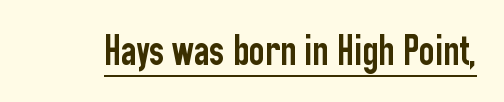
{"serif": "no", "italic": "no", "width": "condensed", "stroke_contrast": "low", "x_height": "medium", "monospaced": "no", "underline": "yes", "letter_spacing": "normal", "letter_spacing_em": 0.0, "glyph_px": 43}
